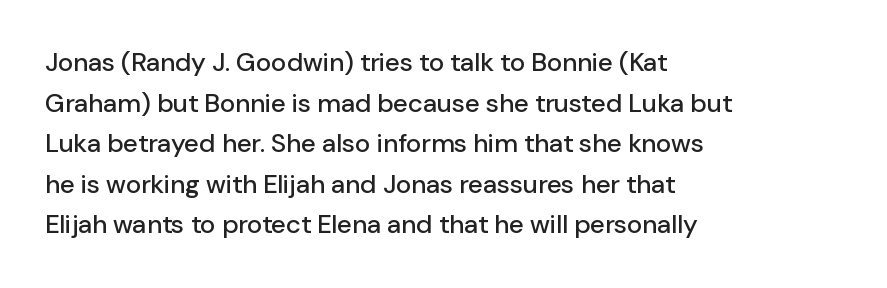
{"italic": "no", "underline": "no", "align": "left", "line_spacing": "normal", "line_spacing_ratio": 1.56, "letter_spacing": "normal", "letter_spacing_em": 0.0, "glyph_px": 26}
